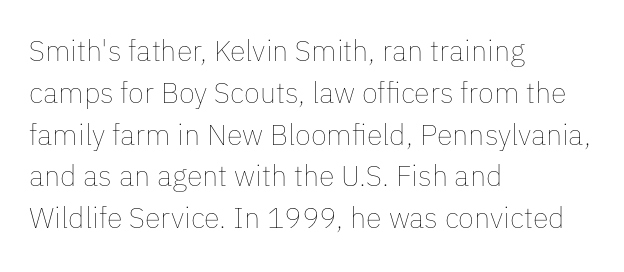
A clean baseline with only descenders dipping below it. Is the block centered? No — it sits flush against the left margin. What stands out about the letter spacing? Nothing — it is the standard amount. Posture: upright roman.
